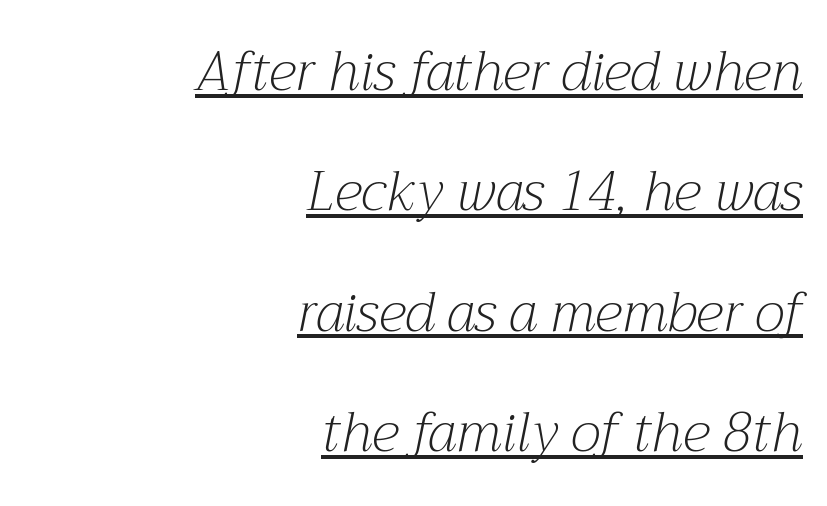
Q: Is the text bold? A: No.
Q: Is the text italic (slanted)? A: Yes, it leans right by about 12 degrees.
Q: Is the typeface a serif or a sans-serif typeface? A: Serif.
Q: Is the text underlined? A: Yes.
Q: How is the paragraph aligned? A: Right-aligned.
Q: Is the spacing between letters normal or unusually wide? A: Normal.
Q: Is the spacing between lines tight, normal or loose? A: Loose.
Q: Width (condensed, normal, or wide)? A: Normal.
Q: Stroke contrast? A: Medium.
Q: x-height? A: Medium.
Q: Monospaced? A: No.
